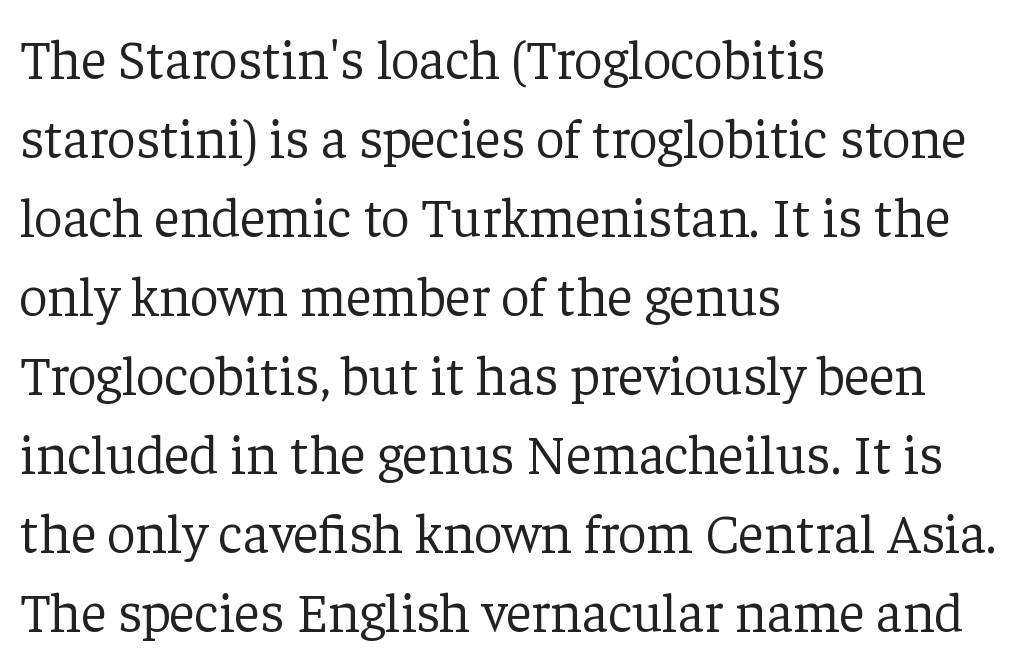
The image shows 56 px light serif type, upright; set left-aligned, normal line spacing (1.41x), normal letter spacing, not underlined; low stroke contrast and a medium x-height.
